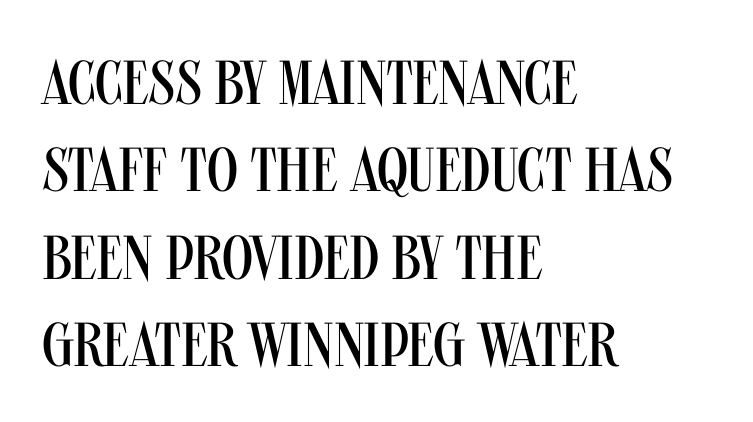
{"serif": "no", "italic": "no", "bold": "no", "weight": "regular", "width": "condensed", "stroke_contrast": "medium", "x_height": "large", "monospaced": "no", "underline": "no", "align": "left", "line_spacing": "normal", "line_spacing_ratio": 1.41, "letter_spacing": "normal", "letter_spacing_em": 0.0, "glyph_px": 62}
